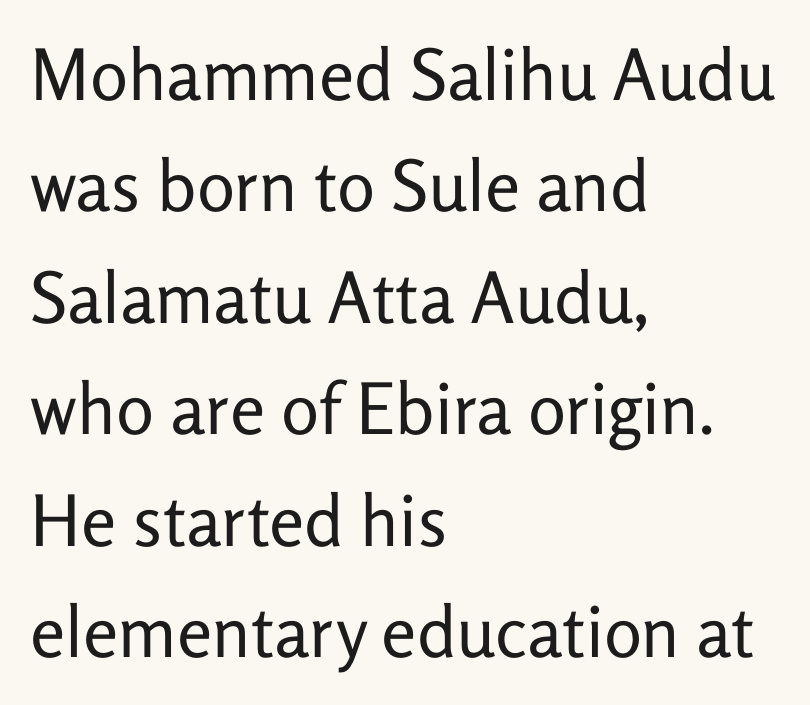
The rendering keeps characters at their native spacing. The axis of the letterforms is exactly vertical. In CSS terms this would be text-align: left. A typesetter would call this proportional, since set widths differ per character. Stems here are at most as thick as an everyday book face. Horizontal bands of white between lines are of average thickness.
